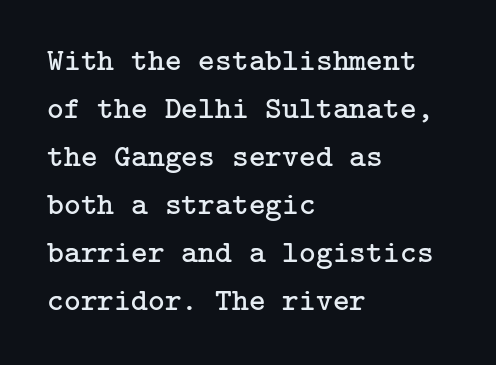
The zone under the glyphs is completely vacant. Nope, not italic — everything's standing straight. The lines are quadded left. This rendering leaves character spacing at its baseline value. Normally led — the rows are evenly, conventionally spaced. This is not heavy type; no bold has been used.
